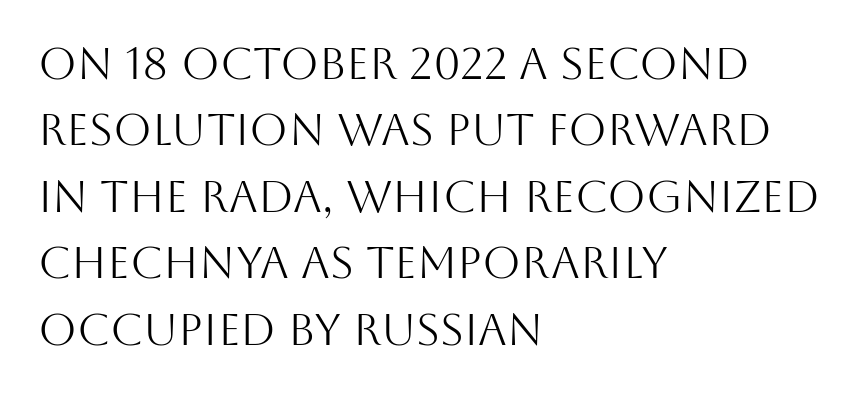
The image shows 44 px light sans-serif type, upright; set left-aligned, normal line spacing (1.51x), normal letter spacing, not underlined; medium stroke contrast and a large x-height.
